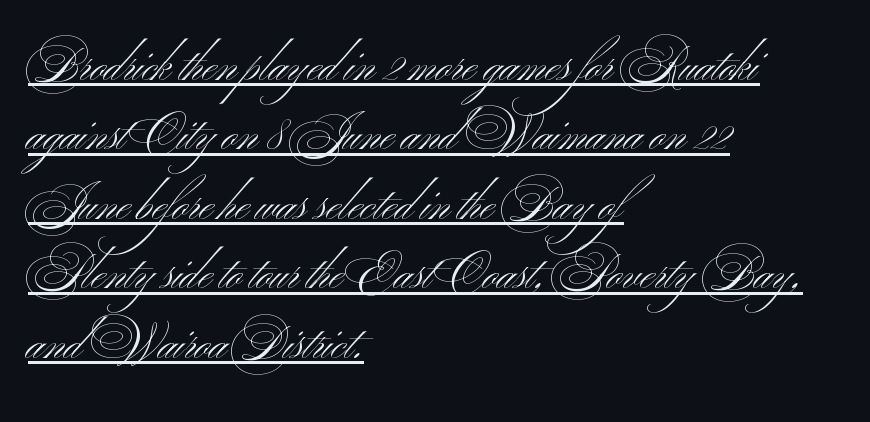
The image shows 46 px light, wide sans-serif type; set left-aligned, normal line spacing (1.51x), normal letter spacing, underlined; medium stroke contrast and a small x-height.
